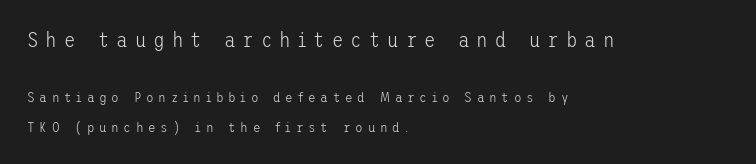
The image shows 21 px text type, upright; set left-aligned, loose line spacing (2.16x), unusually wide letter spacing (+0.33 em), not underlined; the first (top) block is 1.5x larger.
